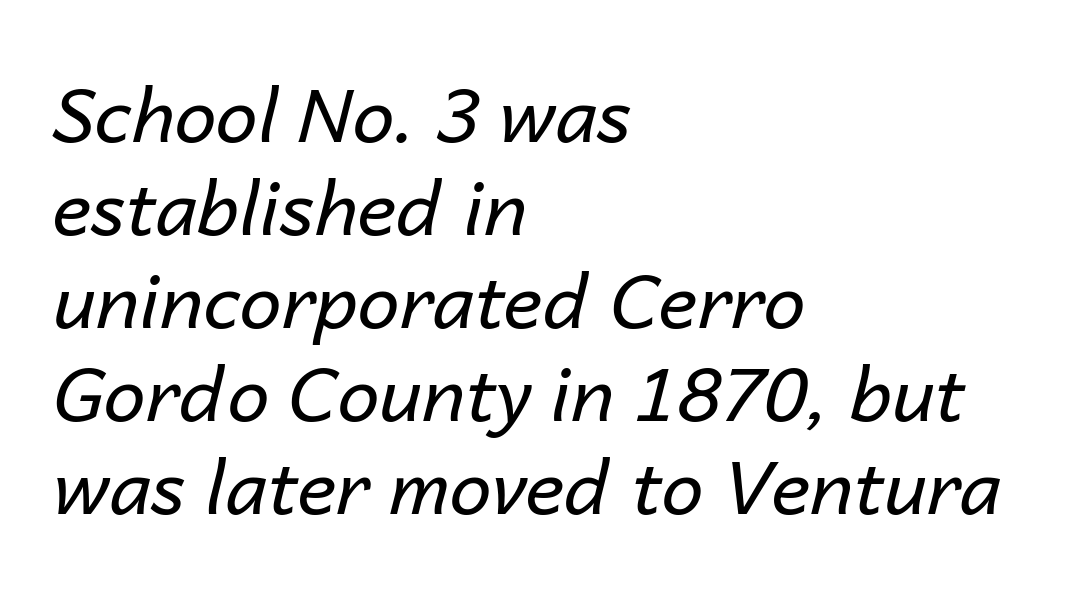
The image shows 75 px regular-weight type, italic (leaning right); set left-aligned, line spacing 1.24x, normal letter spacing, not underlined; low stroke contrast and a medium x-height.
